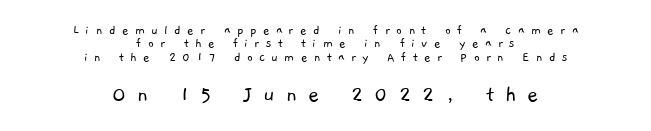
{"bold": "no", "underline": "no", "align": "center", "line_spacing": "tight", "line_spacing_ratio": 0.95, "letter_spacing": "wide", "letter_spacing_em": 0.45, "larger_block": "second", "size_ratio": 1.71, "glyph_px": 24}
